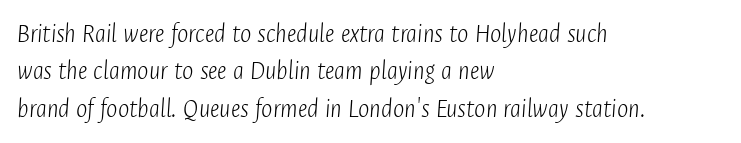
{"italic": "yes", "lean": "right", "slant_degrees": 4, "bold": "no", "underline": "no", "align": "left", "line_spacing": "normal", "line_spacing_ratio": 1.38, "letter_spacing": "normal", "letter_spacing_em": 0.0, "glyph_px": 27}
